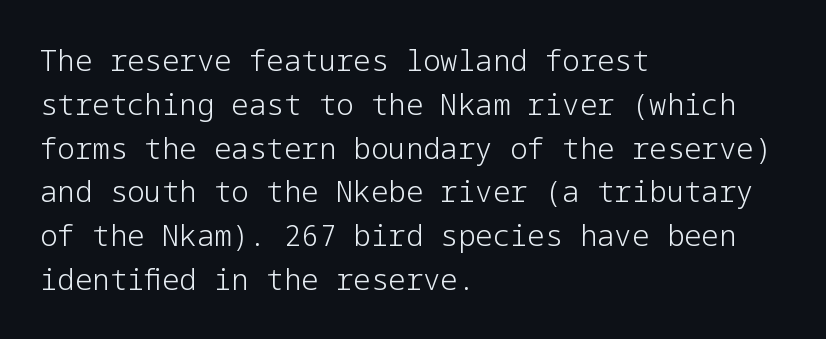
The image shows 29 px light sans-serif type, upright; set left-aligned, normal line spacing (1.51x), normal letter spacing, not underlined; low stroke contrast and a medium x-height.
